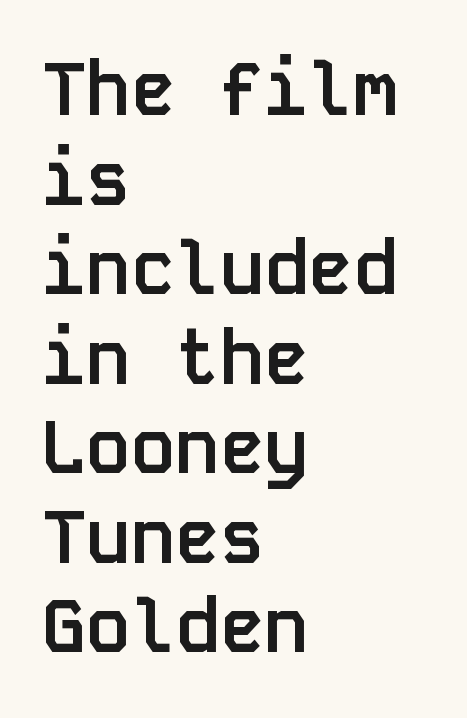
Q: Is the text bold? A: Yes.
Q: Is the text italic (slanted)? A: No, it is upright.
Q: Is the typeface a serif or a sans-serif typeface? A: Sans-serif.
Q: Is the text underlined? A: No.
Q: How is the paragraph aligned? A: Left-aligned.
Q: Is the spacing between letters normal or unusually wide? A: Normal.
Q: Width (condensed, normal, or wide)? A: Normal.
Q: Stroke contrast? A: Low.
Q: x-height? A: Large.
Q: Monospaced? A: Yes.
